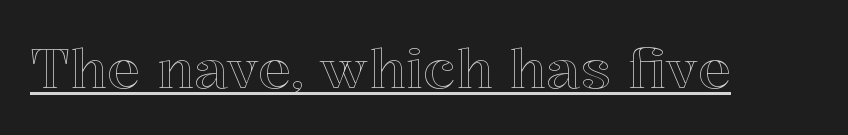
{"italic": "no", "width": "normal", "x_height": "medium", "monospaced": "no", "underline": "yes", "letter_spacing": "normal", "letter_spacing_em": 0.0, "glyph_px": 55}
